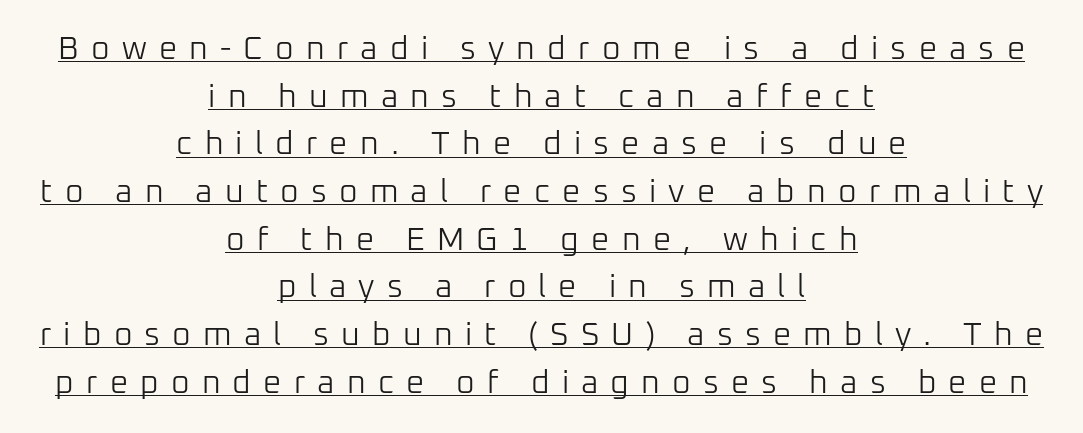
{"serif": "no", "italic": "no", "bold": "no", "weight": "light", "width": "normal", "stroke_contrast": "low", "x_height": "medium", "monospaced": "no", "underline": "yes", "align": "center", "line_spacing": "normal", "line_spacing_ratio": 1.49, "letter_spacing": "wide", "letter_spacing_em": 0.38, "glyph_px": 32}
